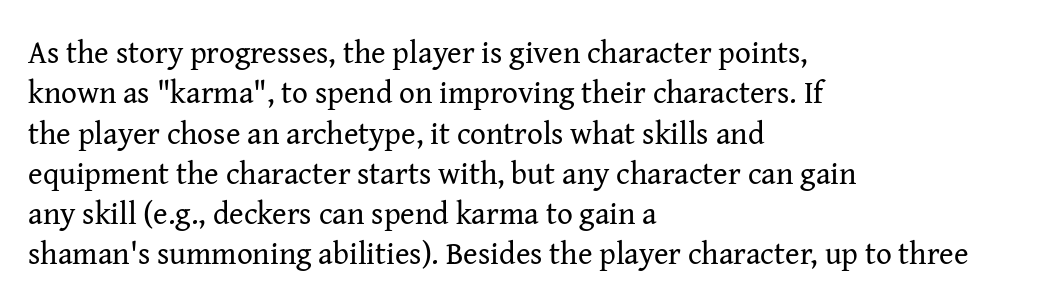
{"serif": "yes", "italic": "no", "bold": "no", "weight": "regular", "width": "normal", "stroke_contrast": "medium", "x_height": "medium", "monospaced": "no", "underline": "no", "align": "left", "line_spacing": "normal", "line_spacing_ratio": 1.3, "letter_spacing": "normal", "letter_spacing_em": 0.0, "glyph_px": 31}
